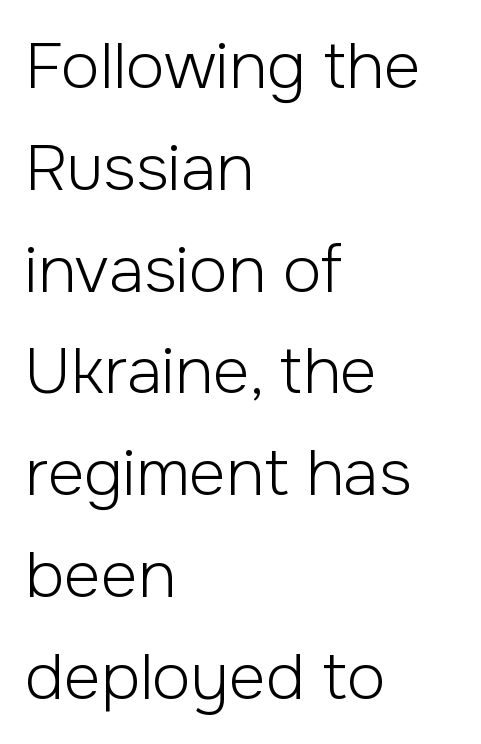
The image shows 64 px light sans-serif type, upright; set left-aligned, normal line spacing (1.59x), normal letter spacing, not underlined; low stroke contrast and a medium x-height.
